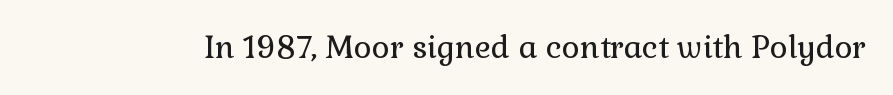
{"serif": "yes", "italic": "no", "bold": "no", "weight": "regular", "width": "normal", "x_height": "medium", "monospaced": "no", "underline": "no", "letter_spacing": "normal", "letter_spacing_em": 0.0, "glyph_px": 31}
